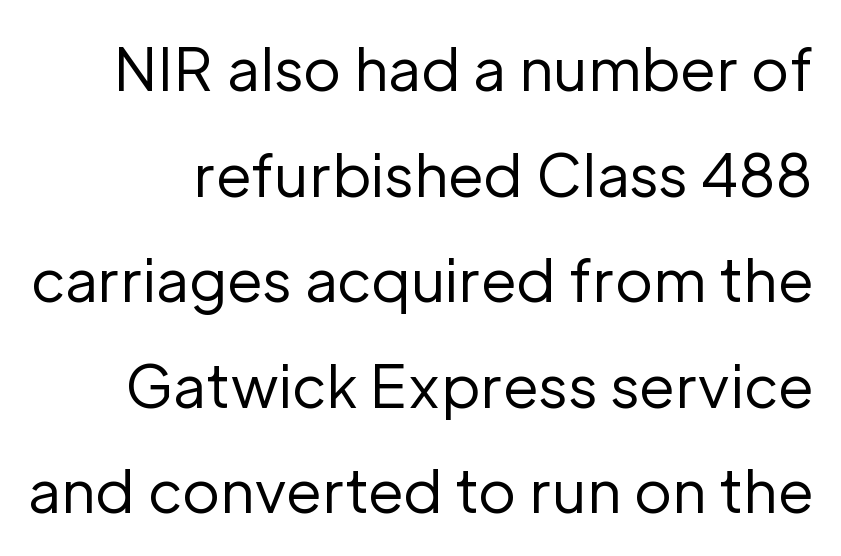
{"serif": "no", "italic": "no", "bold": "no", "weight": "regular", "width": "normal", "stroke_contrast": "low", "x_height": "medium", "monospaced": "no", "underline": "no", "line_spacing_ratio": 1.82, "letter_spacing": "normal", "letter_spacing_em": 0.0, "glyph_px": 58}
